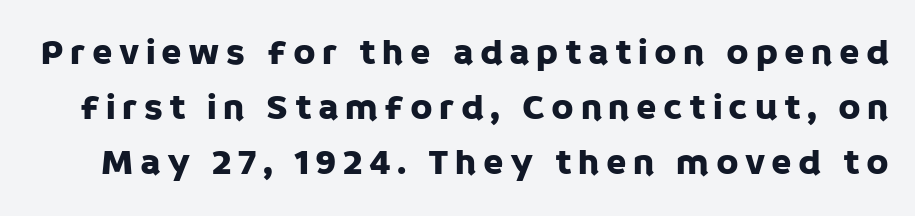
Each new line begins a customary step beneath the previous one. Type style note: lacks serifs. Varying glyph widths throughout — classic text-font behaviour. Every stem runs plumb, perpendicular to the baseline. The space directly below the letters is spotless.
